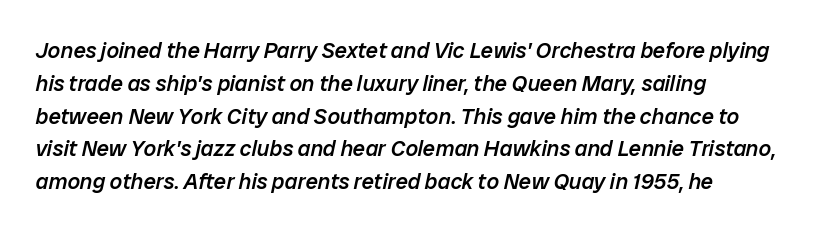
Reading down the column, the eye jumps a familiar distance to each next line. Decoration check: the copy has no underline. The lettering tilts uniformly, giving the passage an italic look. The rendering keeps characters at their native spacing.
